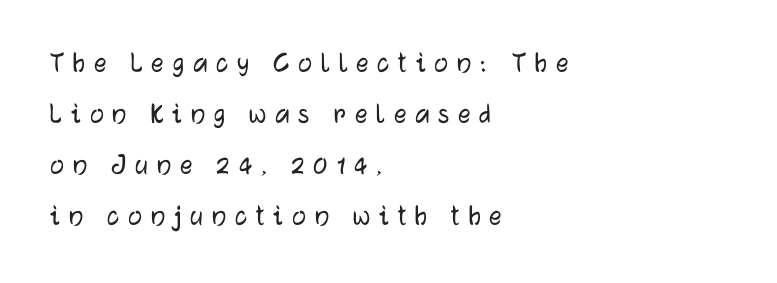
Q: Is the text italic (slanted)? A: No, it is upright.
Q: Is the typeface a serif or a sans-serif typeface? A: Sans-serif.
Q: Is the text underlined? A: No.
Q: How is the paragraph aligned? A: Left-aligned.
Q: Is the spacing between letters normal or unusually wide? A: Unusually wide.
Q: Is the spacing between lines tight, normal or loose? A: Normal.
Q: Width (condensed, normal, or wide)? A: Normal.
Q: Stroke contrast? A: Low.
Q: x-height? A: Medium.
Q: Monospaced? A: No.
